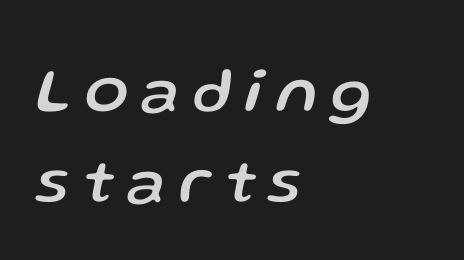
The image shows 64 px text type, italic (leaning right); set left-aligned, normal line spacing (1.42x), unusually wide letter spacing (+0.21 em), not underlined; low stroke contrast and a medium x-height.
